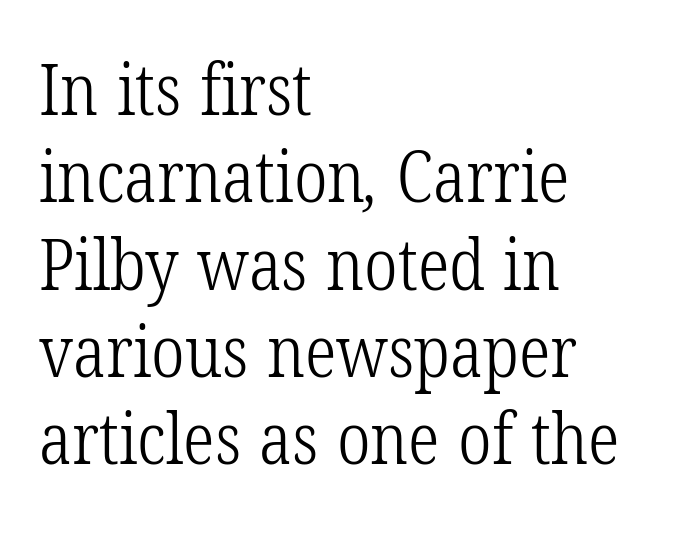
Q: Is the text bold? A: No.
Q: Is the typeface a serif or a sans-serif typeface? A: Serif.
Q: Is the text underlined? A: No.
Q: How is the paragraph aligned? A: Left-aligned.
Q: Is the spacing between letters normal or unusually wide? A: Normal.
Q: Width (condensed, normal, or wide)? A: Condensed.
Q: Stroke contrast? A: Low.
Q: x-height? A: Medium.
Q: Monospaced? A: No.
